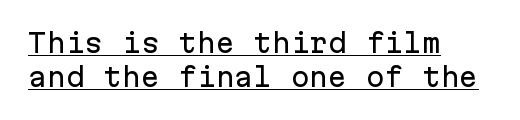
{"italic": "no", "underline": "yes", "align": "left", "line_spacing": "normal", "line_spacing_ratio": 1.36, "letter_spacing": "normal", "letter_spacing_em": 0.0, "glyph_px": 25}
